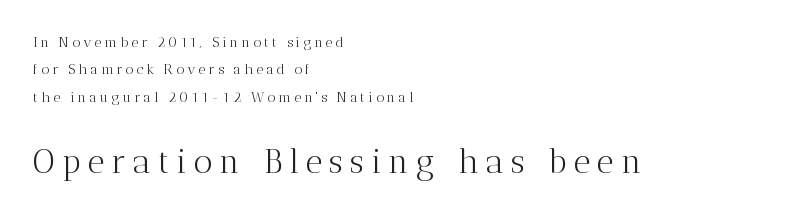
Letter spacing: wide. You could not count columns in this text — the font is proportionally spaced. Decoration check: the copy has no underline. In this sample the second text group is rendered at the bigger scale. Designer's note — italics off, roman on. The rendering uses a large line-height, opening up the rows.
